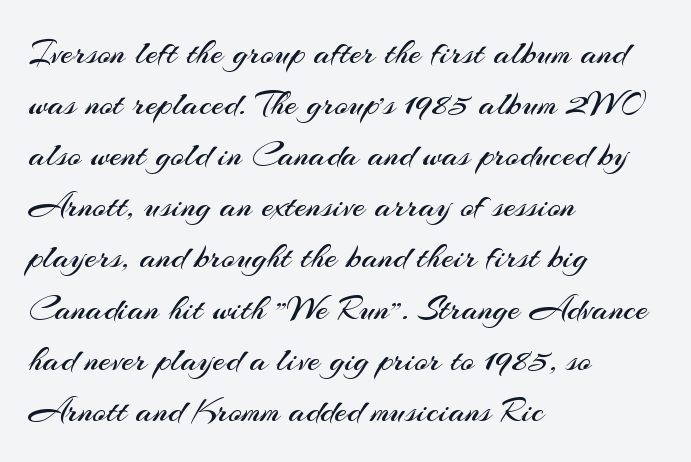
Q: Is the text bold? A: No.
Q: Is the text italic (slanted)? A: Yes.
Q: Is the typeface a serif or a sans-serif typeface? A: Sans-serif.
Q: Is the text underlined? A: No.
Q: How is the paragraph aligned? A: Left-aligned.
Q: Is the spacing between letters normal or unusually wide? A: Normal.
Q: Is the spacing between lines tight, normal or loose? A: Normal.
Q: Width (condensed, normal, or wide)? A: Normal.
Q: Stroke contrast? A: Medium.
Q: x-height? A: Small.
Q: Monospaced? A: No.
